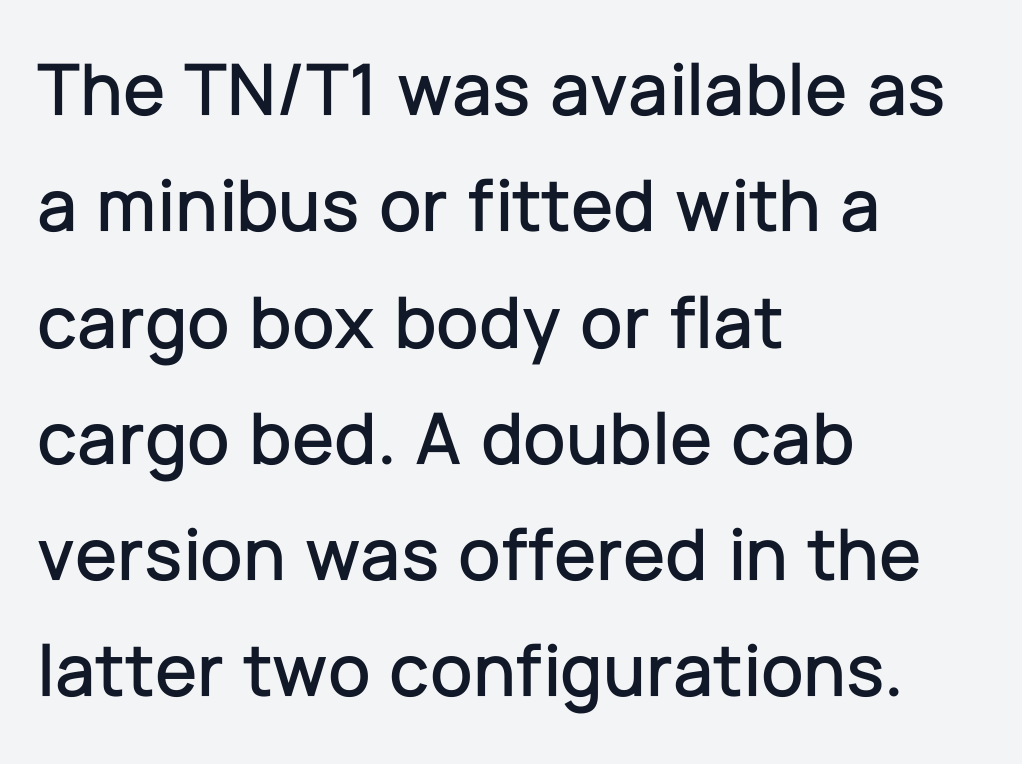
The image shows 76 px sans-serif type, upright; set left-aligned, normal line spacing (1.53x), normal letter spacing, not underlined; low stroke contrast and a medium x-height.
